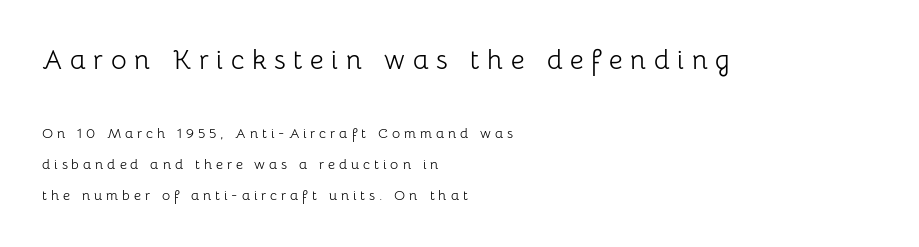
Stem width sits at or under what a default text font uses. Here the first block reads like a headline and the second like body copy. Horizontally, the lines are justified to the leading edge only. Quick note: underline off. In terms of posture, this sample is upright.
